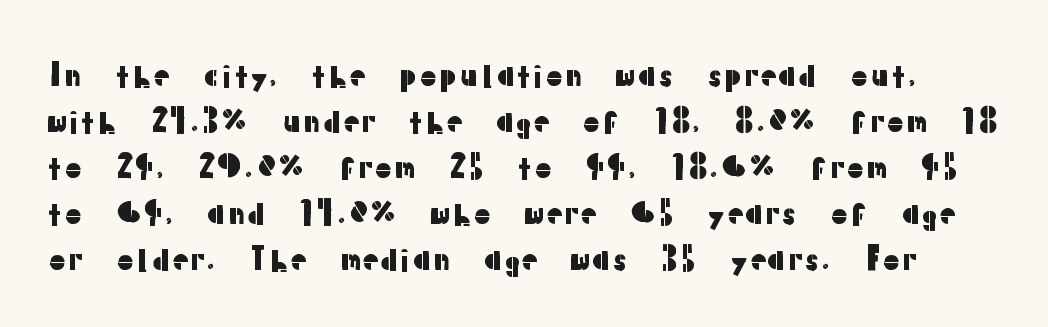
The image shows 32 px sans-serif type, upright; set normal line spacing (1.44x), normal letter spacing, not underlined; low stroke contrast and a medium x-height.
